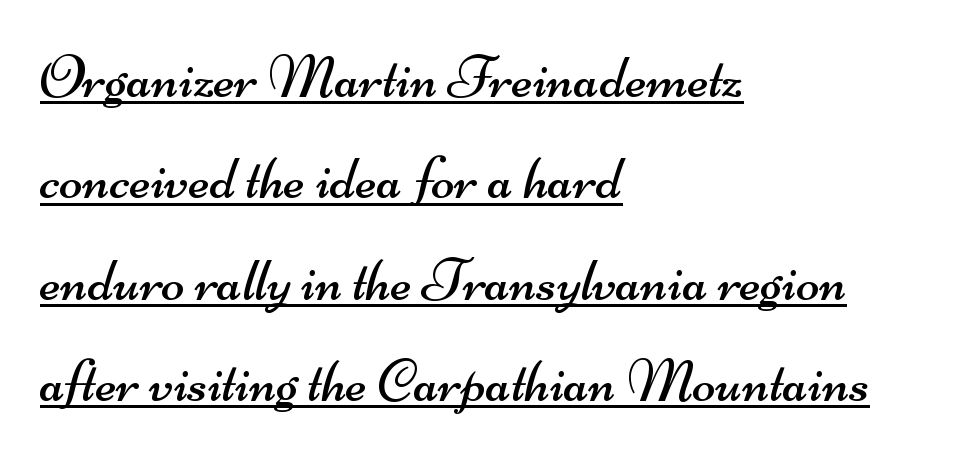
Q: Is the text bold? A: No.
Q: Is the typeface a serif or a sans-serif typeface? A: Sans-serif.
Q: Is the text underlined? A: Yes.
Q: How is the paragraph aligned? A: Left-aligned.
Q: Is the spacing between letters normal or unusually wide? A: Normal.
Q: Is the spacing between lines tight, normal or loose? A: Normal.
Q: Width (condensed, normal, or wide)? A: Wide.
Q: Stroke contrast? A: Medium.
Q: x-height? A: Small.
Q: Monospaced? A: No.
